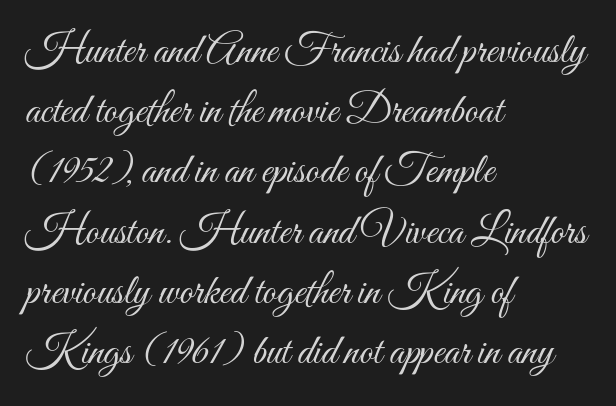
The rendering uses a moderate line-height, typical for paragraphs. The baseline area is clear. The letters advance in unequal steps, a hallmark of proportional type. The font sits on the lighter half of the weight spectrum, regular included. The setting favours the left margin, as ordinary paragraphs usually do.
